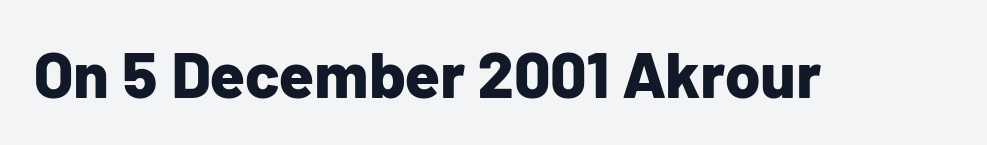
Is the letter spacing exaggerated? No — it looks like the ordinary default. Honestly, there is no underline to notice here at all. Is this a fixed-width face? No — the glyphs have proportional, varying widths. This sample uses a sans-serif face. Every character sits straight up, as roman type does.
